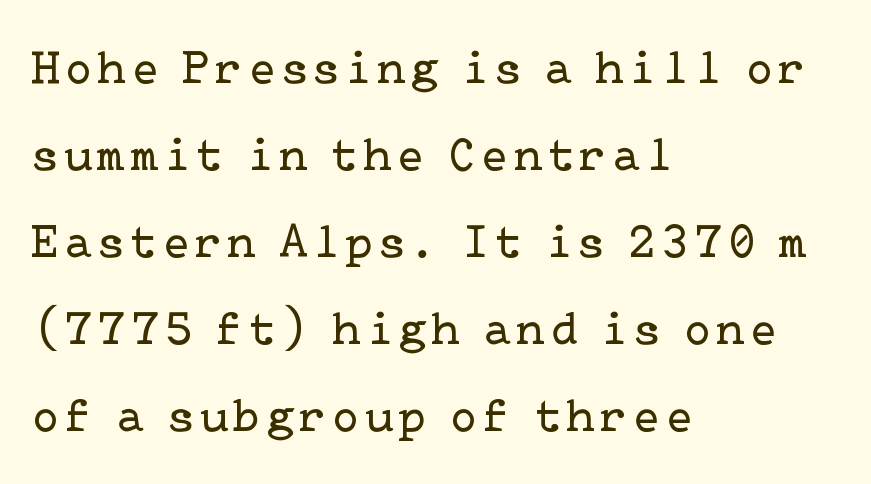
The image shows 48 px regular-weight serif type, upright; set left-aligned, line spacing 1.81x, not underlined; low stroke contrast and a medium x-height.
